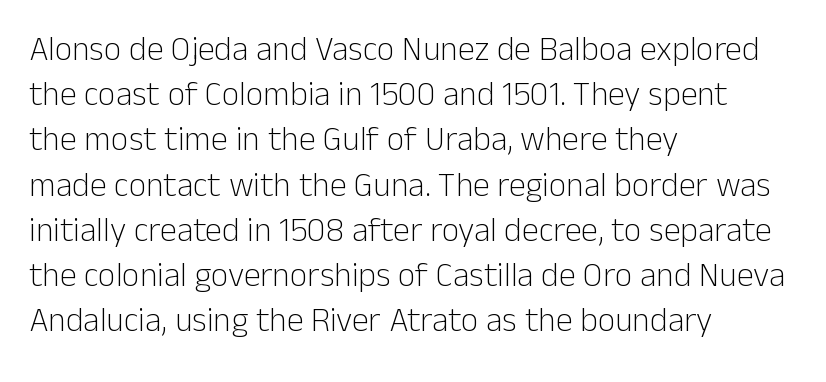
The image shows 34 px light sans-serif type, upright; set left-aligned, normal line spacing (1.33x), normal letter spacing, not underlined; low stroke contrast and a medium x-height.
